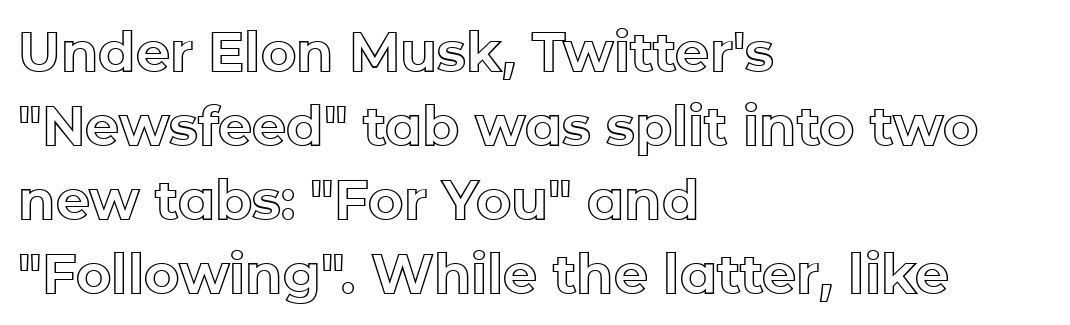
Rule under the text: the space is simply empty. The rendering anchors every line to the left-hand side. The face used here is rendered with its standard letterfit. Note the varied advance widths — an 'i' is clearly narrower than an 'm'. The leading is moderate, giving the passage an even texture. Do the letters lean? They stand straight.
